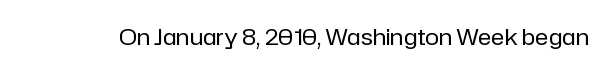
The image shows 23 px text type, upright; set normal letter spacing, not underlined.
